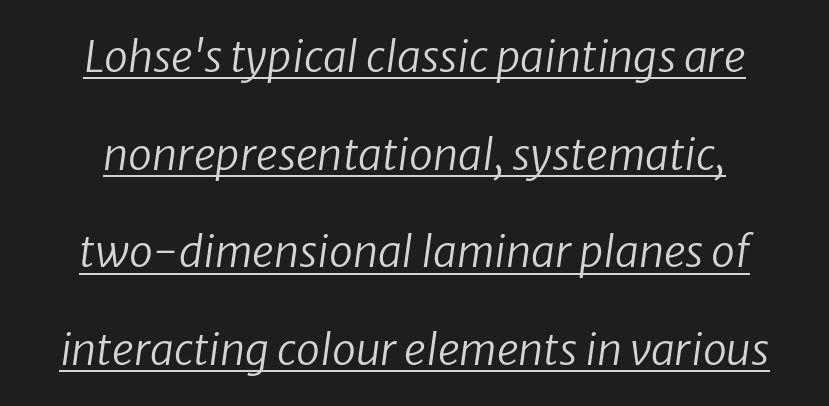
{"italic": "yes", "lean": "right", "slant_degrees": 8, "bold": "no", "weight": "regular", "width": "normal", "stroke_contrast": "low", "x_height": "medium", "monospaced": "no", "underline": "yes", "line_spacing": "loose", "line_spacing_ratio": 2.27, "letter_spacing": "normal", "letter_spacing_em": 0.0, "glyph_px": 43}
